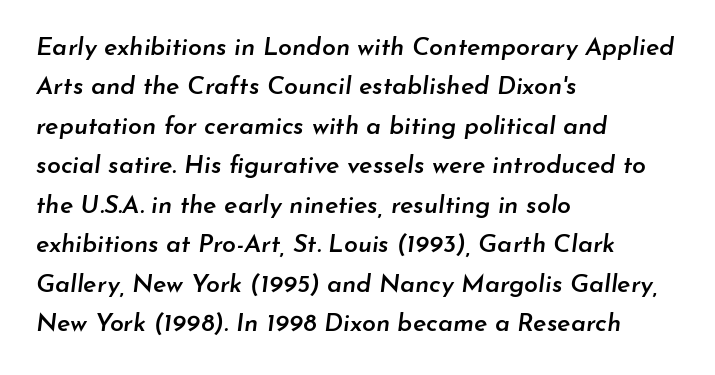
The image shows 25 px text type, italic (leaning right); set left-aligned, normal line spacing (1.58x), normal letter spacing, not underlined.
